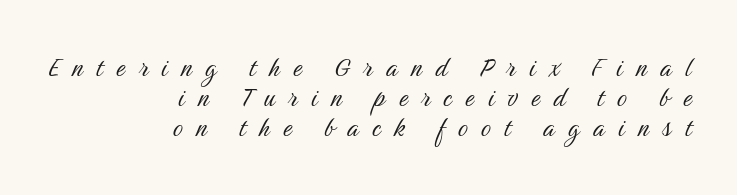
The image shows 31 px light, condensed sans-serif type; set right-aligned, tight line spacing (0.96x), unusually wide letter spacing (+0.44 em), not underlined; medium stroke contrast and a medium x-height.
